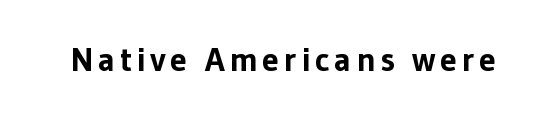
The font is running at its bold setting. This is the regular roman posture of the typeface. Is this a fixed-width face? No — the glyphs have proportional, varying widths. To sum up the face: it is a sans, with no serifs. Descenders hang freely into open space.
